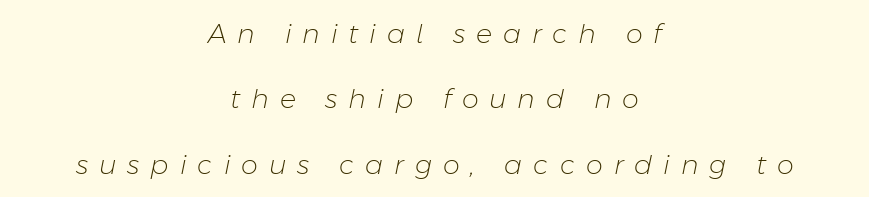
The image shows 27 px text type, italic (leaning right); set centered, loose line spacing (2.42x), unusually wide letter spacing (+0.4 em), not underlined.
